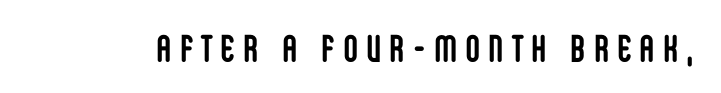
{"serif": "no", "italic": "no", "bold": "yes", "weight": "semibold", "width": "condensed", "stroke_contrast": "low", "x_height": "large", "monospaced": "no", "underline": "no", "letter_spacing": "wide", "letter_spacing_em": 0.25, "glyph_px": 38}
